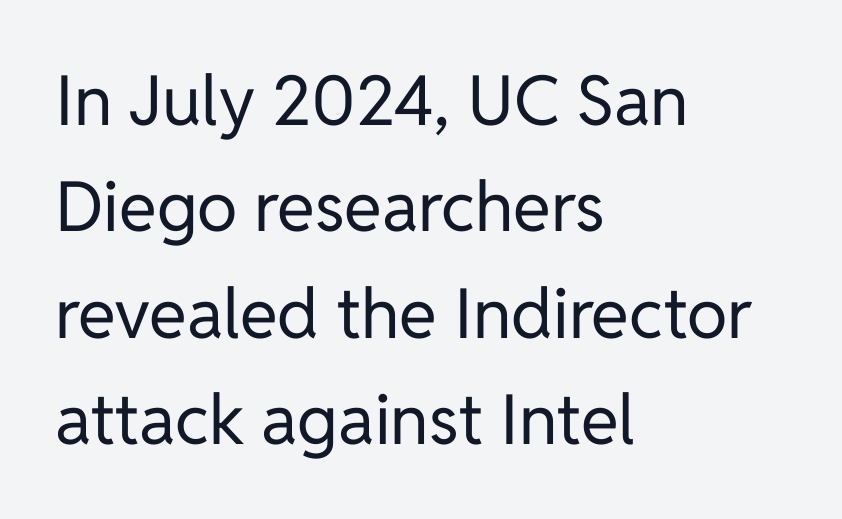
The image shows 69 px regular-weight sans-serif type, upright; set left-aligned, normal line spacing (1.54x), normal letter spacing, not underlined; low stroke contrast and a medium x-height.
